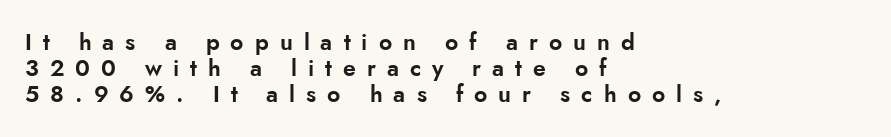
Whoever set this chose condensed vertical rhythm over breathing room. Any mark beneath the type? The region is blank. These lines have a slow, spaced-out rhythm from letter to letter. The lettering holds an erect, upright posture throughout. The passage is arranged the way most books set body copy — flush left.
